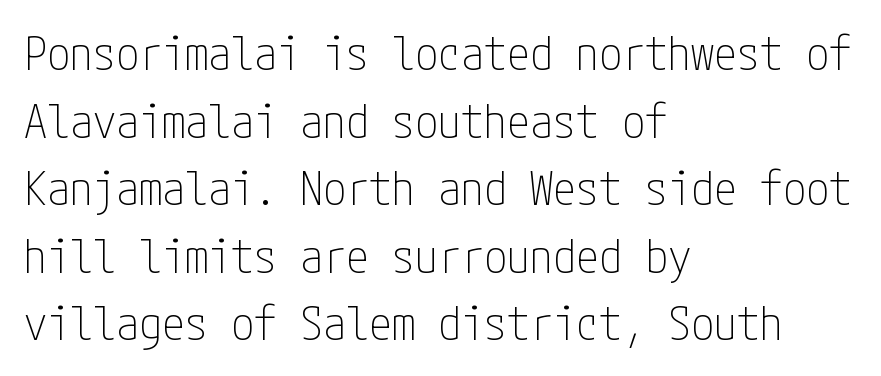
Q: Is the text bold? A: No.
Q: Is the text italic (slanted)? A: No, it is upright.
Q: Is the typeface a serif or a sans-serif typeface? A: Sans-serif.
Q: Is the text underlined? A: No.
Q: How is the paragraph aligned? A: Left-aligned.
Q: Is the spacing between letters normal or unusually wide? A: Normal.
Q: Is the spacing between lines tight, normal or loose? A: Normal.
Q: Width (condensed, normal, or wide)? A: Condensed.
Q: Stroke contrast? A: Low.
Q: x-height? A: Medium.
